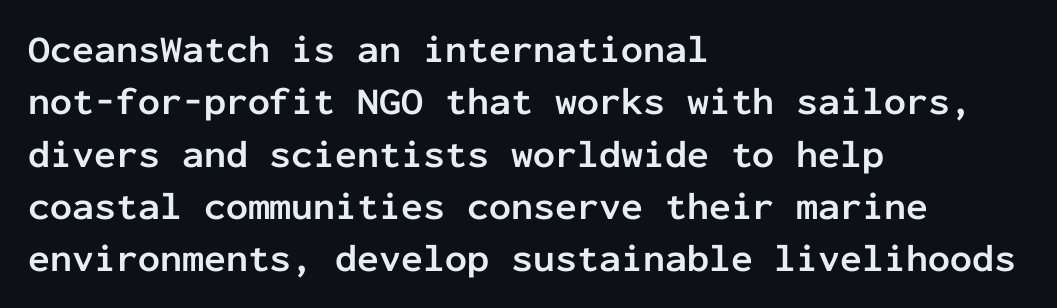
The image shows 39 px semibold sans-serif type, upright, monospaced; set left-aligned, normal line spacing (1.34x), normal letter spacing, not underlined; low stroke contrast and a medium x-height.
